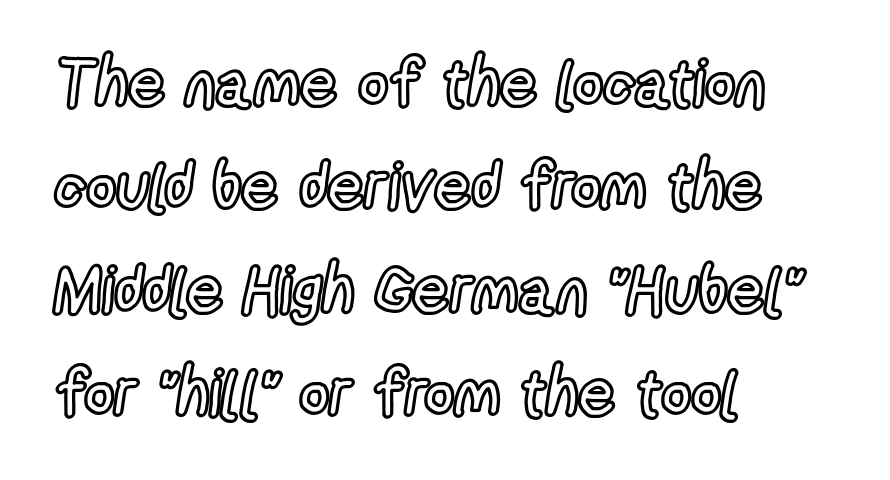
Q: Is the text italic (slanted)? A: Yes.
Q: Is the text underlined? A: No.
Q: How is the paragraph aligned? A: Left-aligned.
Q: Is the spacing between letters normal or unusually wide? A: Normal.
Q: Is the spacing between lines tight, normal or loose? A: Normal.
Q: Width (condensed, normal, or wide)? A: Condensed.
Q: x-height? A: Medium.
Q: Monospaced? A: No.
